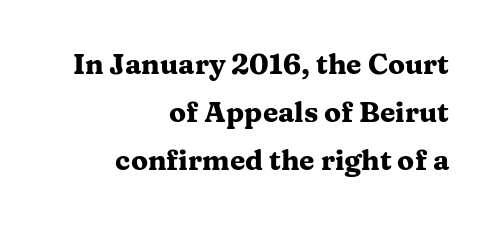
Q: Is the text bold? A: Yes.
Q: Is the text italic (slanted)? A: No, it is upright.
Q: Is the typeface a serif or a sans-serif typeface? A: Serif.
Q: Is the text underlined? A: No.
Q: How is the paragraph aligned? A: Right-aligned.
Q: Is the spacing between letters normal or unusually wide? A: Normal.
Q: Width (condensed, normal, or wide)? A: Wide.
Q: Stroke contrast? A: Medium.
Q: x-height? A: Medium.
Q: Monospaced? A: No.
